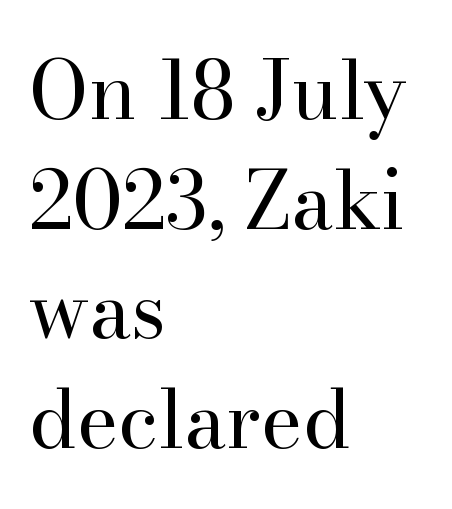
Q: Is the text bold? A: No.
Q: Is the text italic (slanted)? A: No, it is upright.
Q: Is the typeface a serif or a sans-serif typeface? A: Serif.
Q: Is the text underlined? A: No.
Q: How is the paragraph aligned? A: Left-aligned.
Q: Is the spacing between letters normal or unusually wide? A: Normal.
Q: Is the spacing between lines tight, normal or loose? A: Normal.
Q: Width (condensed, normal, or wide)? A: Normal.
Q: Stroke contrast? A: High.
Q: x-height? A: Small.
Q: Monospaced? A: No.
